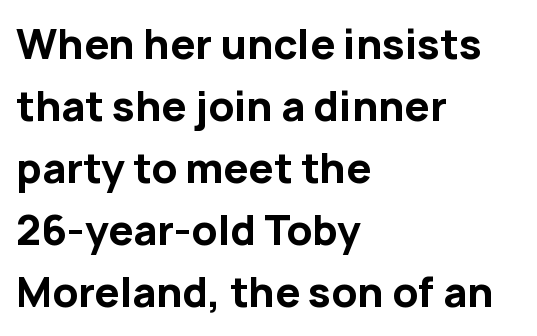
The image shows 40 px bold sans-serif type, upright; set left-aligned, normal line spacing (1.55x), normal letter spacing, not underlined; low stroke contrast and a medium x-height.
